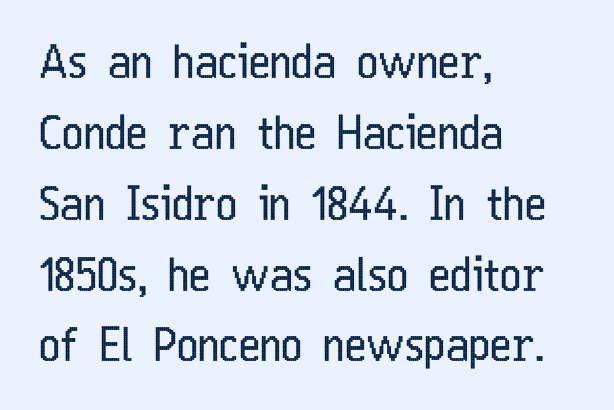
The image shows 46 px regular-weight, condensed sans-serif type, upright; set left-aligned, normal line spacing (1.54x), normal letter spacing, not underlined; low stroke contrast and a medium x-height.
